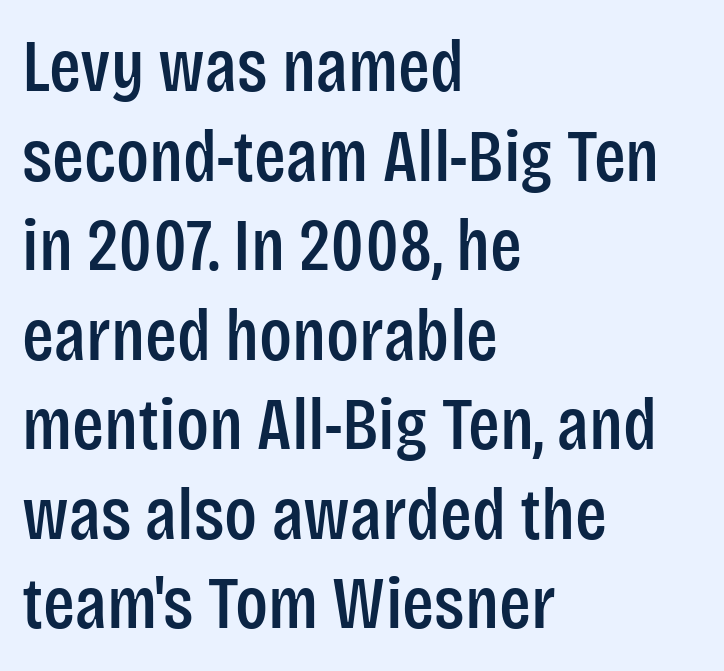
{"serif": "no", "italic": "no", "width": "condensed", "stroke_contrast": "low", "x_height": "large", "monospaced": "no", "underline": "no", "align": "left", "line_spacing_ratio": 1.21, "letter_spacing": "normal", "letter_spacing_em": 0.0, "glyph_px": 74}
